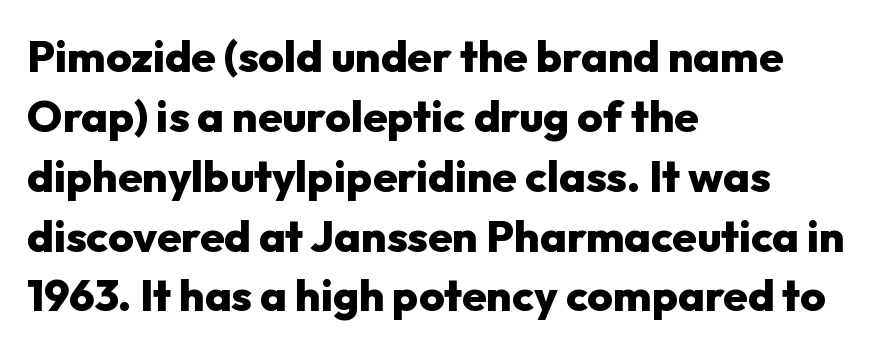
{"serif": "no", "italic": "no", "bold": "yes", "weight": "heavy", "width": "normal", "stroke_contrast": "low", "x_height": "medium", "monospaced": "no", "underline": "no", "align": "left", "line_spacing": "normal", "line_spacing_ratio": 1.36, "letter_spacing": "normal", "letter_spacing_em": 0.0, "glyph_px": 44}
